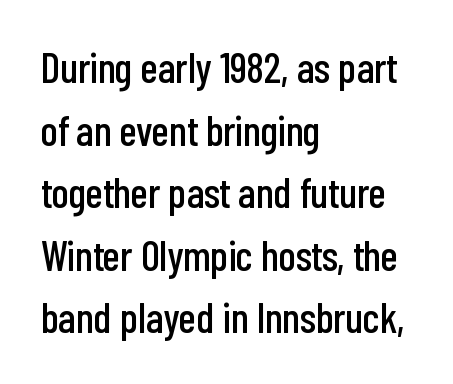
Q: Is the text italic (slanted)? A: No, it is upright.
Q: Is the typeface a serif or a sans-serif typeface? A: Sans-serif.
Q: Is the text underlined? A: No.
Q: How is the paragraph aligned? A: Left-aligned.
Q: Is the spacing between letters normal or unusually wide? A: Normal.
Q: Is the spacing between lines tight, normal or loose? A: Normal.
Q: Width (condensed, normal, or wide)? A: Condensed.
Q: Stroke contrast? A: Low.
Q: x-height? A: Medium.
Q: Monospaced? A: No.
